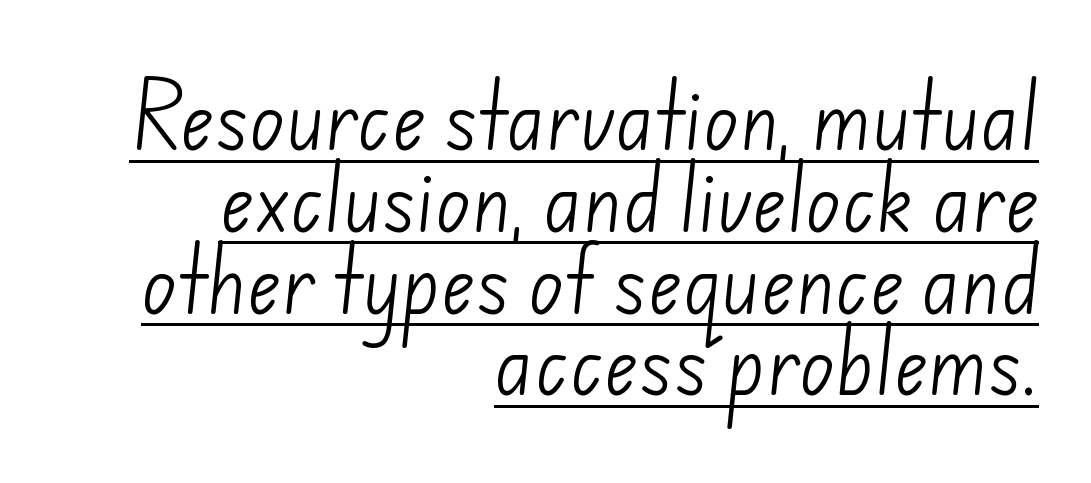
The image shows 73 px light sans-serif type; set right-aligned, tight line spacing (1.12x), normal letter spacing, underlined; low stroke contrast and a small x-height.
